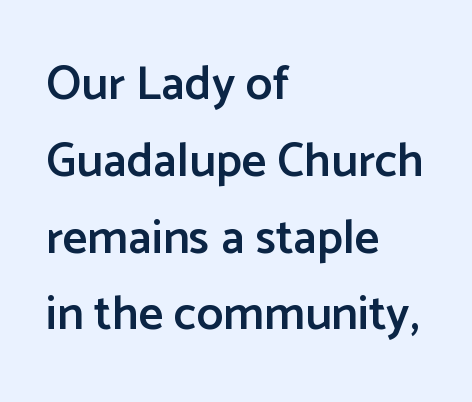
The image shows 48 px semibold sans-serif type, upright; set left-aligned, normal line spacing (1.6x), normal letter spacing, not underlined; low stroke contrast and a medium x-height.
